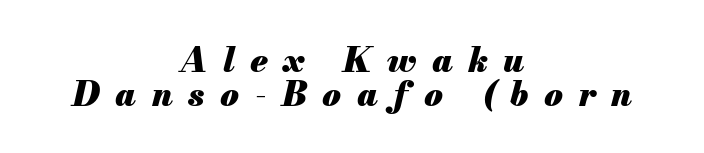
{"italic": "yes", "lean": "right", "slant_degrees": 13, "bold": "yes", "weight": "heavy", "width": "normal", "stroke_contrast": "medium", "x_height": "small", "monospaced": "no", "underline": "no", "align": "center", "line_spacing": "tight", "line_spacing_ratio": 1.0, "letter_spacing": "wide", "letter_spacing_em": 0.45, "glyph_px": 34}
